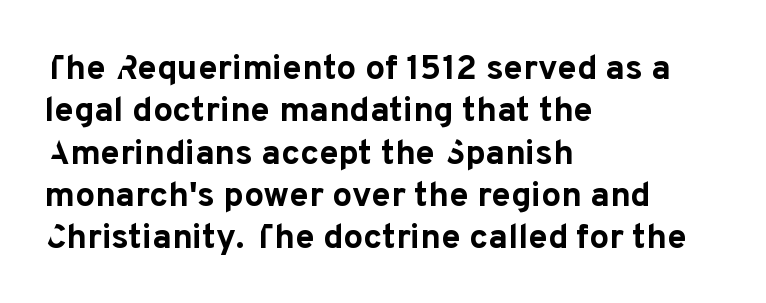
Q: Is the text bold? A: Yes.
Q: Is the text italic (slanted)? A: No, it is upright.
Q: Is the typeface a serif or a sans-serif typeface? A: Sans-serif.
Q: Is the text underlined? A: No.
Q: How is the paragraph aligned? A: Left-aligned.
Q: Is the spacing between letters normal or unusually wide? A: Normal.
Q: Width (condensed, normal, or wide)? A: Normal.
Q: Stroke contrast? A: Low.
Q: x-height? A: Medium.
Q: Monospaced? A: No.
